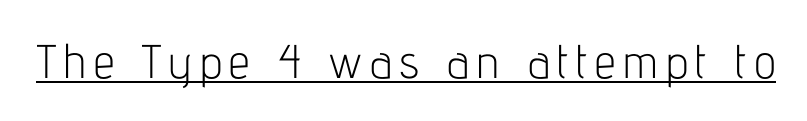
{"serif": "no", "italic": "no", "bold": "no", "weight": "light", "width": "condensed", "stroke_contrast": "low", "x_height": "medium", "monospaced": "no", "underline": "yes", "glyph_px": 47}
